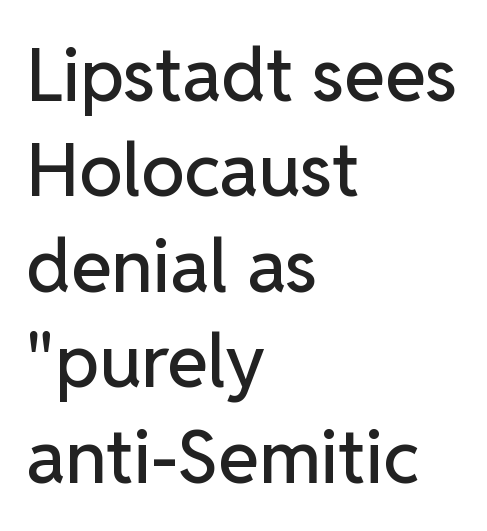
Q: Is the text italic (slanted)? A: No, it is upright.
Q: Is the typeface a serif or a sans-serif typeface? A: Sans-serif.
Q: Is the text underlined? A: No.
Q: How is the paragraph aligned? A: Left-aligned.
Q: Is the spacing between letters normal or unusually wide? A: Normal.
Q: Is the spacing between lines tight, normal or loose? A: Normal.
Q: Width (condensed, normal, or wide)? A: Normal.
Q: Stroke contrast? A: Low.
Q: x-height? A: Medium.
Q: Monospaced? A: No.
